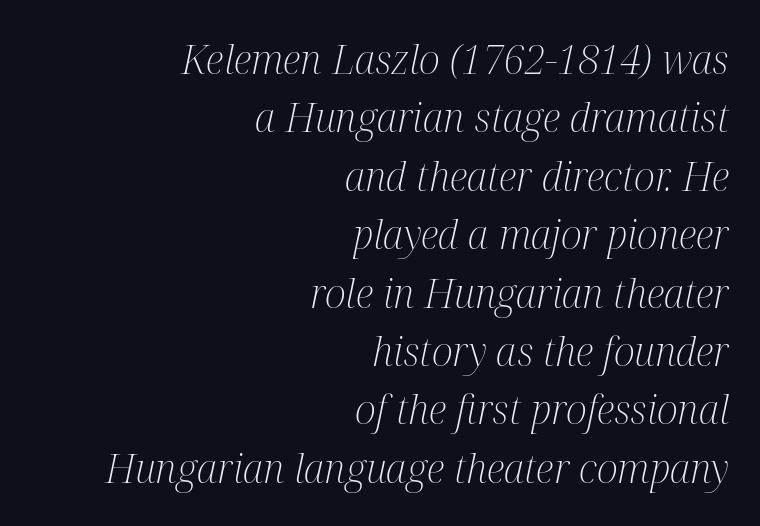
{"serif": "yes", "italic": "yes", "lean": "right", "slant_degrees": 12, "bold": "no", "weight": "light", "width": "condensed", "stroke_contrast": "medium", "x_height": "medium", "monospaced": "no", "underline": "no", "align": "right", "line_spacing": "normal", "line_spacing_ratio": 1.46, "letter_spacing": "normal", "letter_spacing_em": 0.0, "glyph_px": 40}
